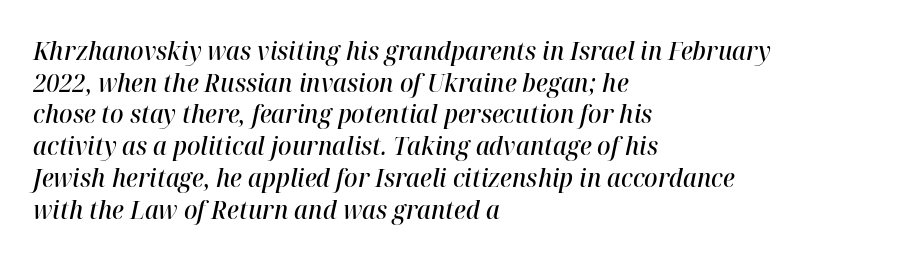
Rule under the text: the space is simply empty. Here the glyphs are tracked normally, forming tight word shapes. Compared with an ordinary text face, these strokes are moderately heavier — a semibold. Vertical spacing — default. In terms of posture, this sample is oblique.
